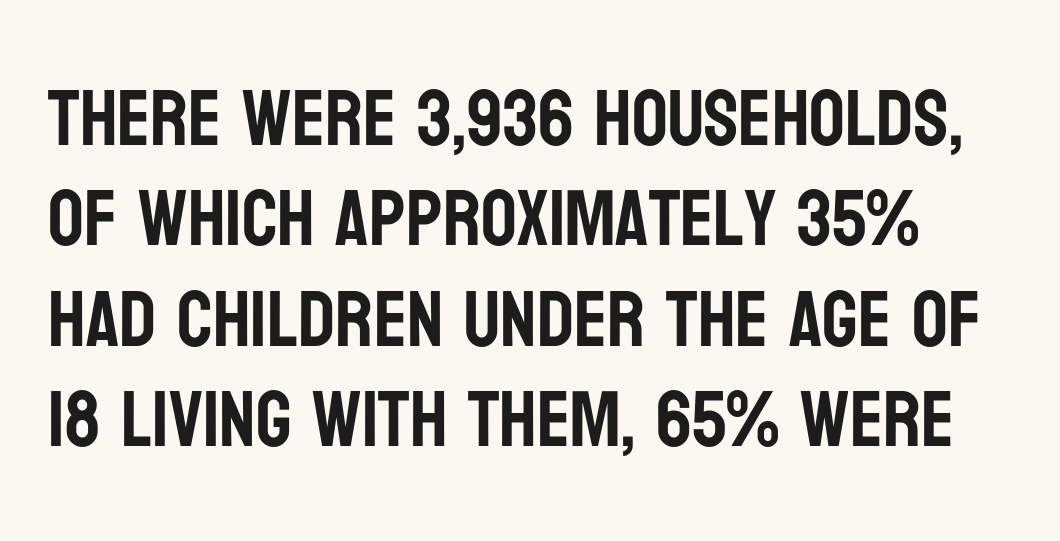
Q: Is the text italic (slanted)? A: No, it is upright.
Q: Is the typeface a serif or a sans-serif typeface? A: Sans-serif.
Q: Is the text underlined? A: No.
Q: Is the spacing between letters normal or unusually wide? A: Normal.
Q: Is the spacing between lines tight, normal or loose? A: Normal.
Q: Width (condensed, normal, or wide)? A: Condensed.
Q: Stroke contrast? A: Low.
Q: x-height? A: Large.
Q: Monospaced? A: No.
